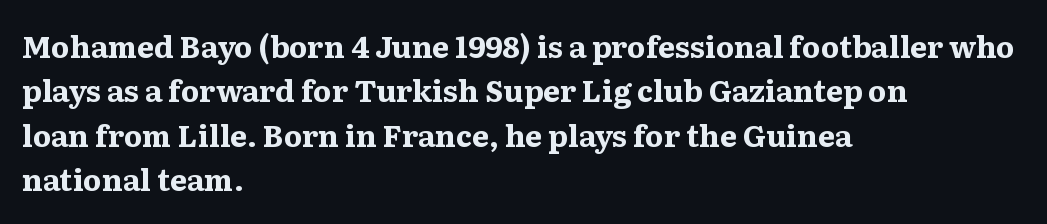
{"serif": "yes", "italic": "no", "bold": "yes", "weight": "bold", "width": "wide", "stroke_contrast": "medium", "x_height": "medium", "monospaced": "no", "underline": "no", "align": "left", "line_spacing": "normal", "line_spacing_ratio": 1.48, "letter_spacing": "normal", "letter_spacing_em": 0.0, "glyph_px": 30}
